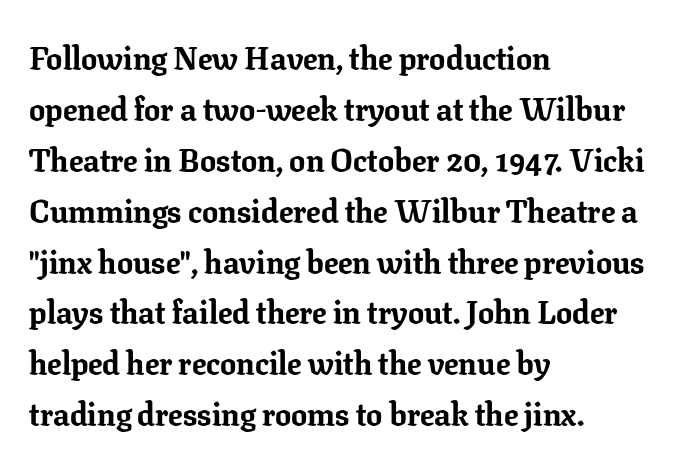
{"serif": "yes", "italic": "no", "bold": "yes", "weight": "bold", "width": "normal", "stroke_contrast": "low", "x_height": "medium", "monospaced": "no", "underline": "no", "align": "left", "line_spacing": "normal", "line_spacing_ratio": 1.59, "letter_spacing": "normal", "letter_spacing_em": 0.0, "glyph_px": 32}
